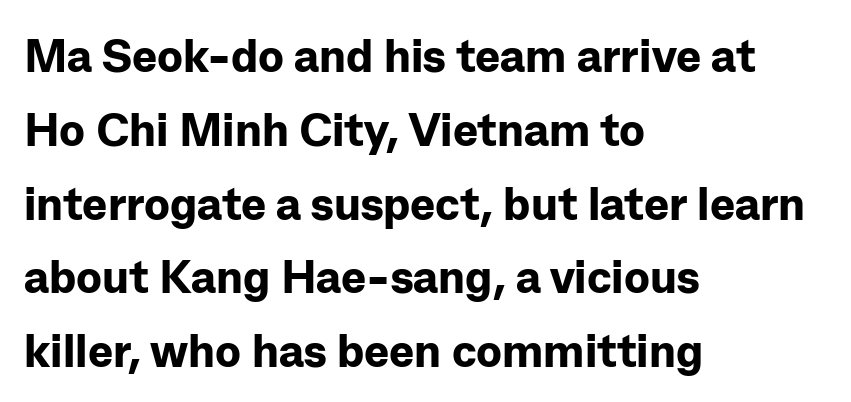
The image shows 47 px bold sans-serif type, upright; set left-aligned, normal line spacing (1.57x), normal letter spacing, not underlined; low stroke contrast and a medium x-height.
